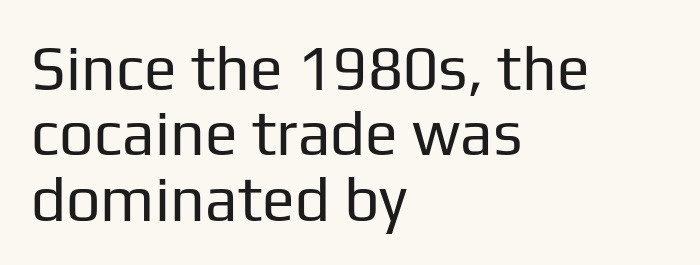
The face used here is rendered with its standard letterfit. The passage shown is typed in a proportional face where columns would drift. Regarding serifs, this sample does without them. Letters have the restrained weight of plain body copy at most.
